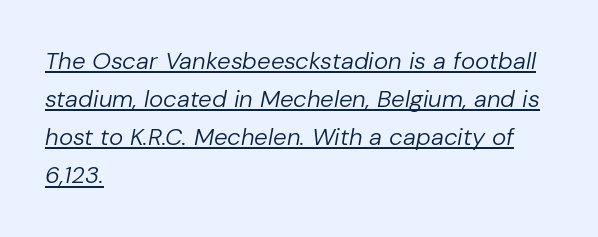
What stands out about the letter spacing? Nothing — it is the standard amount. Regular leading. Is the block centered? No — it sits flush against the left margin. This is underlined copy, the kind a proofreader might mark for attention. It's the slanting kind of type. The typesetting does not lean heavy: it is not bold.
